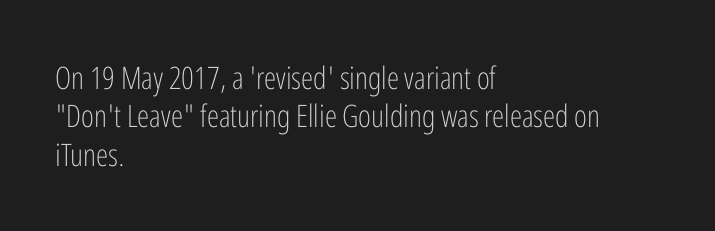
Q: Is the text bold? A: No.
Q: Is the text italic (slanted)? A: No, it is upright.
Q: Is the typeface a serif or a sans-serif typeface? A: Sans-serif.
Q: Is the text underlined? A: No.
Q: How is the paragraph aligned? A: Left-aligned.
Q: Is the spacing between letters normal or unusually wide? A: Normal.
Q: Width (condensed, normal, or wide)? A: Condensed.
Q: Stroke contrast? A: Low.
Q: x-height? A: Medium.
Q: Monospaced? A: No.
